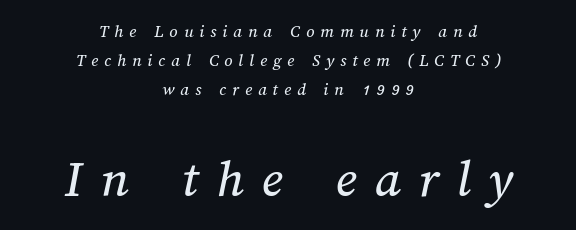
Q: Is the text underlined? A: No.
Q: How is the paragraph aligned? A: Centered.
Q: Is the spacing between letters normal or unusually wide? A: Unusually wide.
Q: Is the spacing between lines tight, normal or loose? A: Normal.
Q: Which block of text is set in a larger size, the first (top) or the second (bottom)? A: The second (bottom) one.
Q: Width (condensed, normal, or wide)? A: Normal.
Q: Stroke contrast? A: Medium.
Q: x-height? A: Medium.
Q: Monospaced? A: No.
